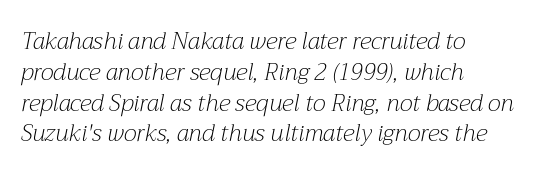
The image shows 23 px text type, italic (leaning right); set left-aligned, normal line spacing (1.34x), normal letter spacing, not underlined.
